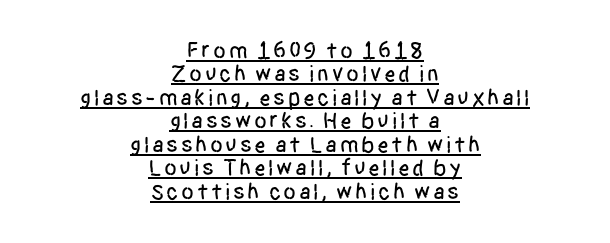
Check the space under the baseline: a stroke is drawn there. Does the lettering tilt? It doesn't — this is upright. The paragraph has two soft edges and a firm central axis. The vertical gap from one line to the next is small.
